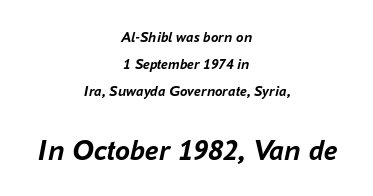
The image shows 30 px semibold type, italic (leaning right); set centered, line spacing 1.81x, normal letter spacing, not underlined; the second (bottom) block is 2.0x larger; low stroke contrast and a medium x-height.
